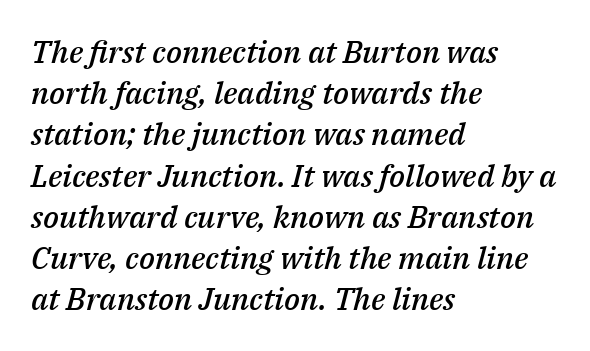
{"italic": "yes", "lean": "right", "slant_degrees": 14, "bold": "semi", "weight": "semibold", "width": "normal", "stroke_contrast": "medium", "x_height": "medium", "monospaced": "no", "underline": "no", "align": "left", "line_spacing": "normal", "line_spacing_ratio": 1.33, "letter_spacing": "normal", "letter_spacing_em": 0.0, "glyph_px": 31}
